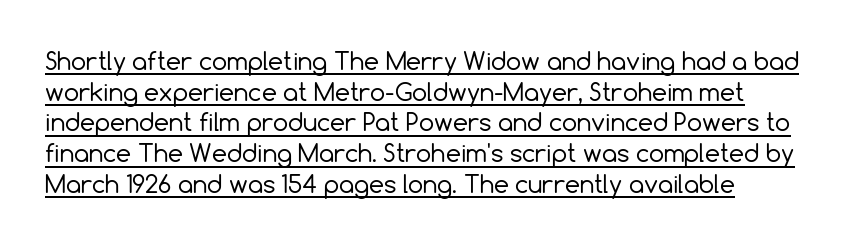
Q: Is the text bold? A: No.
Q: Is the text italic (slanted)? A: No, it is upright.
Q: Is the text underlined? A: Yes.
Q: Is the spacing between letters normal or unusually wide? A: Normal.
Q: Is the spacing between lines tight, normal or loose? A: Normal.
